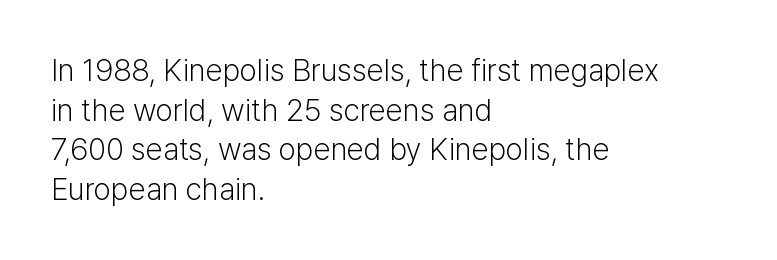
{"serif": "no", "italic": "no", "bold": "no", "weight": "light", "width": "normal", "stroke_contrast": "low", "x_height": "medium", "monospaced": "no", "underline": "no", "align": "left", "line_spacing": "normal", "line_spacing_ratio": 1.28, "letter_spacing": "normal", "letter_spacing_em": 0.0, "glyph_px": 31}
